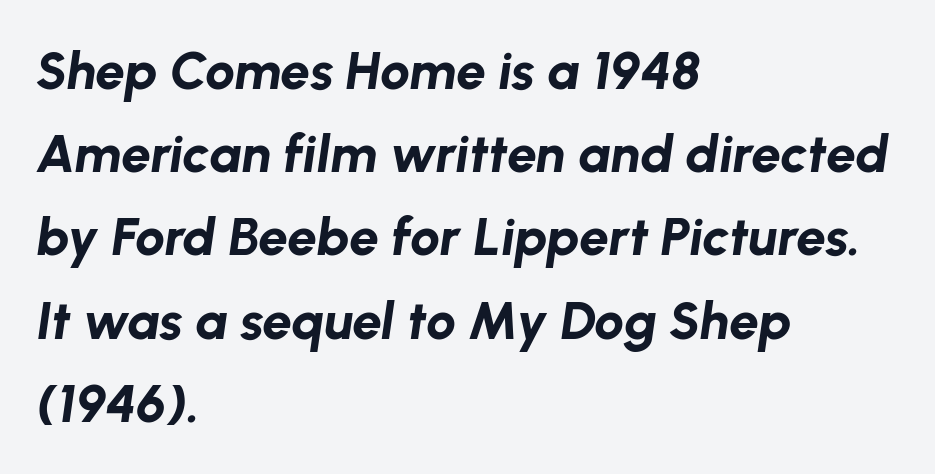
{"italic": "yes", "lean": "right", "slant_degrees": 8, "bold": "yes", "weight": "bold", "width": "normal", "stroke_contrast": "low", "x_height": "medium", "monospaced": "no", "underline": "no", "align": "left", "line_spacing": "normal", "line_spacing_ratio": 1.57, "letter_spacing": "normal", "letter_spacing_em": 0.0, "glyph_px": 53}
